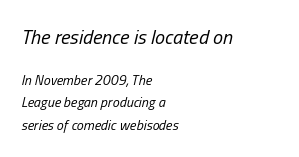
Casual observation: everything's shoved over to the left. No extra tracking has been applied to these lines. Would a proofreader flag this as italicized? Yes. Quick note: underline off. Quick note: interline space is typical.
